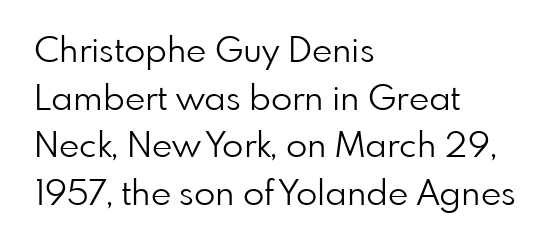
{"serif": "no", "italic": "no", "bold": "no", "weight": "light", "width": "normal", "stroke_contrast": "low", "x_height": "small", "monospaced": "no", "underline": "no", "align": "left", "line_spacing": "normal", "line_spacing_ratio": 1.36, "letter_spacing": "normal", "letter_spacing_em": 0.0, "glyph_px": 35}
